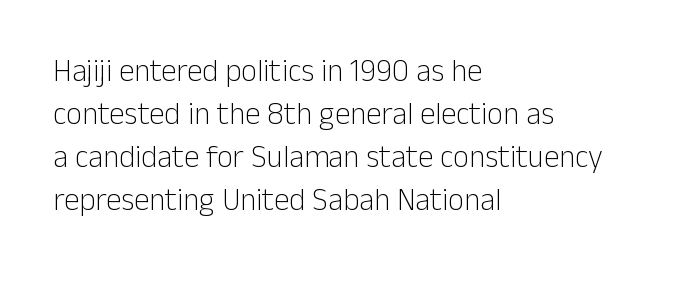
Q: Is the text bold? A: No.
Q: Is the text italic (slanted)? A: No, it is upright.
Q: Is the typeface a serif or a sans-serif typeface? A: Sans-serif.
Q: Is the text underlined? A: No.
Q: How is the paragraph aligned? A: Left-aligned.
Q: Is the spacing between letters normal or unusually wide? A: Normal.
Q: Is the spacing between lines tight, normal or loose? A: Normal.
Q: Width (condensed, normal, or wide)? A: Normal.
Q: Stroke contrast? A: Low.
Q: x-height? A: Medium.
Q: Monospaced? A: No.
